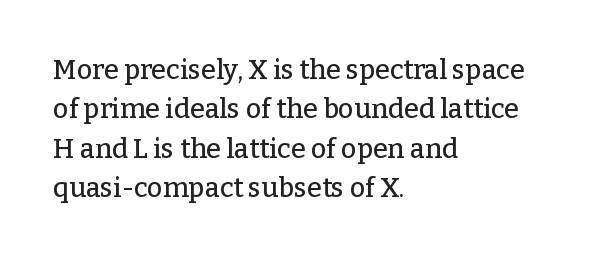
Q: Is the text italic (slanted)? A: No, it is upright.
Q: Is the text underlined? A: No.
Q: How is the paragraph aligned? A: Left-aligned.
Q: Is the spacing between letters normal or unusually wide? A: Normal.
Q: Is the spacing between lines tight, normal or loose? A: Normal.
